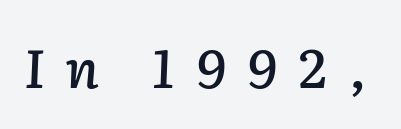
The image shows 54 px text type, italic (leaning right); set unusually wide letter spacing (+0.4 em), not underlined; low stroke contrast and a medium x-height.
